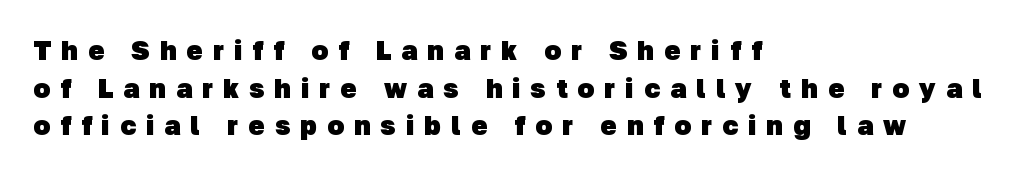
Q: Is the text bold? A: Yes.
Q: Is the text underlined? A: No.
Q: How is the paragraph aligned? A: Left-aligned.
Q: Is the spacing between letters normal or unusually wide? A: Unusually wide.
Q: Is the spacing between lines tight, normal or loose? A: Normal.
